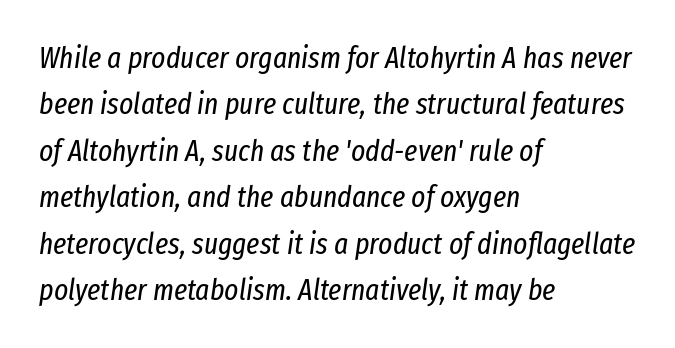
Q: Is the text bold? A: No.
Q: Is the text italic (slanted)? A: Yes, it leans right by about 8 degrees.
Q: Is the text underlined? A: No.
Q: How is the paragraph aligned? A: Left-aligned.
Q: Is the spacing between letters normal or unusually wide? A: Normal.
Q: Is the spacing between lines tight, normal or loose? A: Normal.
Q: Width (condensed, normal, or wide)? A: Condensed.
Q: Stroke contrast? A: Low.
Q: x-height? A: Medium.
Q: Monospaced? A: No.
